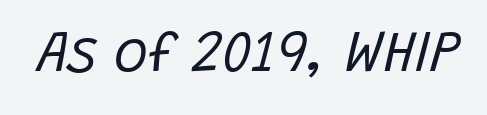
The image shows 58 px regular-weight type, italic (leaning right); set normal letter spacing, not underlined; low stroke contrast and a large x-height.
